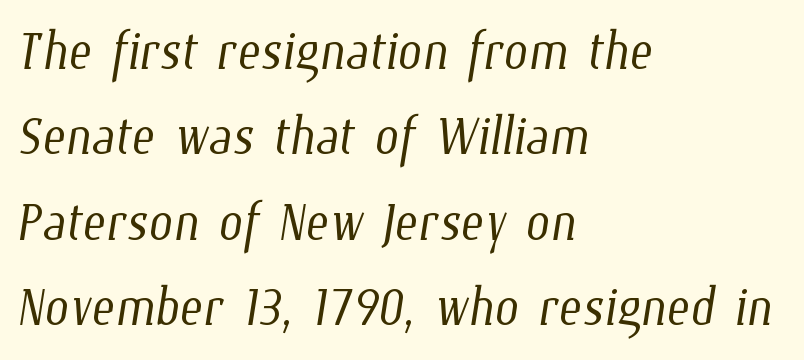
The image shows 70 px light, condensed type; set left-aligned, line spacing 1.22x, normal letter spacing, not underlined; low stroke contrast and a medium x-height.
